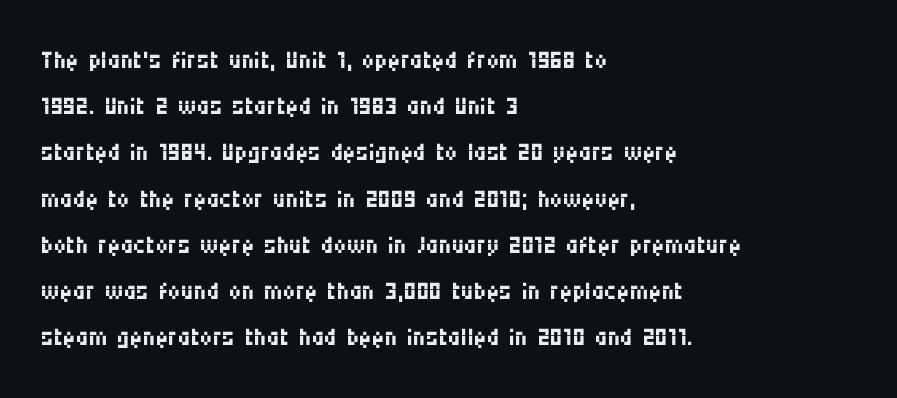
{"serif": "no", "italic": "no", "bold": "no", "weight": "regular", "width": "condensed", "stroke_contrast": "medium", "x_height": "large", "monospaced": "no", "underline": "no", "align": "left", "line_spacing": "normal", "line_spacing_ratio": 1.32, "letter_spacing": "normal", "letter_spacing_em": 0.0, "glyph_px": 35}
